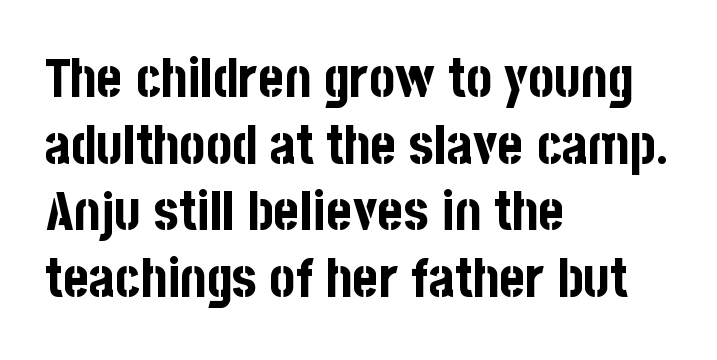
The image shows 55 px bold, condensed sans-serif type, upright; set left-aligned, line spacing 1.21x, normal letter spacing, not underlined; low stroke contrast and a large x-height.
